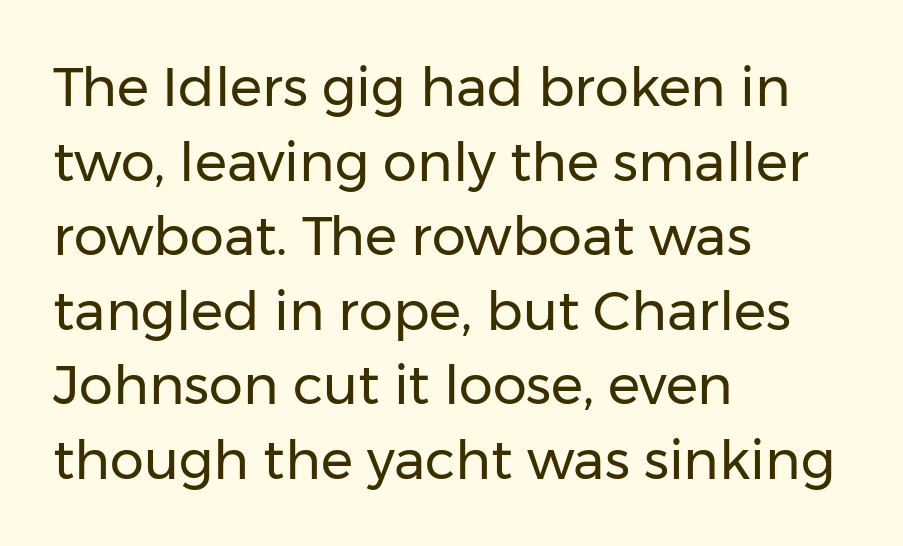
Caption: standard tracking, unaltered. No italicization has been applied; the sample stays upright. Casual observation: everything's shoved over to the left. Each stroke keeps to a modest, everyday thickness or less.
